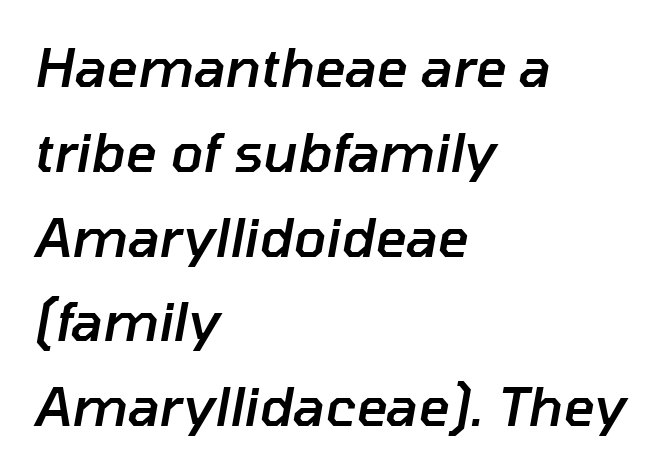
Q: Is the text bold? A: Semi-bold.
Q: Is the text italic (slanted)? A: Yes, it leans right by about 10 degrees.
Q: Is the text underlined? A: No.
Q: How is the paragraph aligned? A: Left-aligned.
Q: Is the spacing between letters normal or unusually wide? A: Normal.
Q: Is the spacing between lines tight, normal or loose? A: Normal.
Q: Width (condensed, normal, or wide)? A: Normal.
Q: Stroke contrast? A: Low.
Q: x-height? A: Medium.
Q: Monospaced? A: No.
